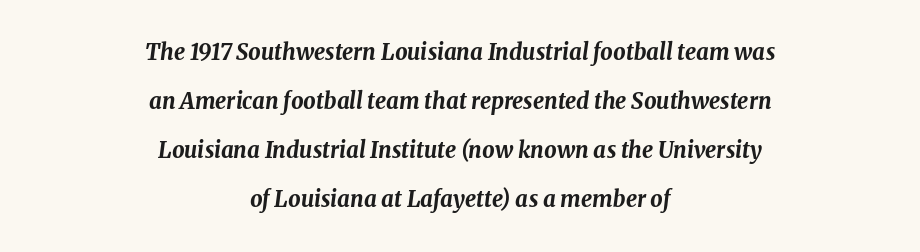
Does the copy run flush right? No — it is centered line by line. Characters follow at the spacing the type designer built in. Descender tails drop into unmarked territory. Does the lettering tilt? It does — this is italic. Weight check: bold — yes, fully. If you measured baseline to baseline, you'd find a long distance.
